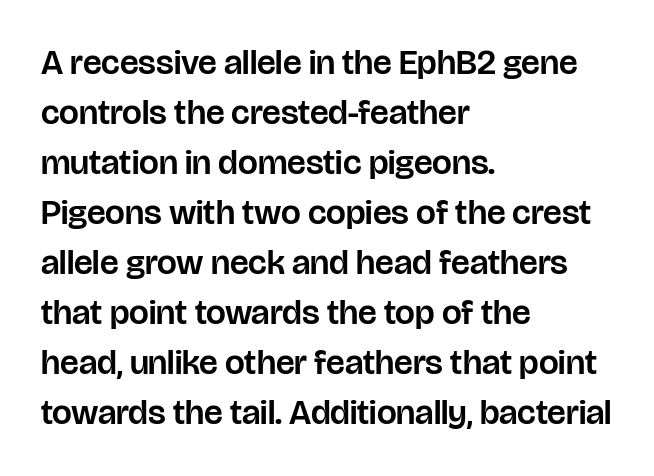
{"serif": "no", "italic": "no", "width": "normal", "stroke_contrast": "low", "x_height": "large", "monospaced": "no", "underline": "no", "align": "left", "line_spacing": "normal", "line_spacing_ratio": 1.43, "letter_spacing": "normal", "letter_spacing_em": 0.0, "glyph_px": 35}
